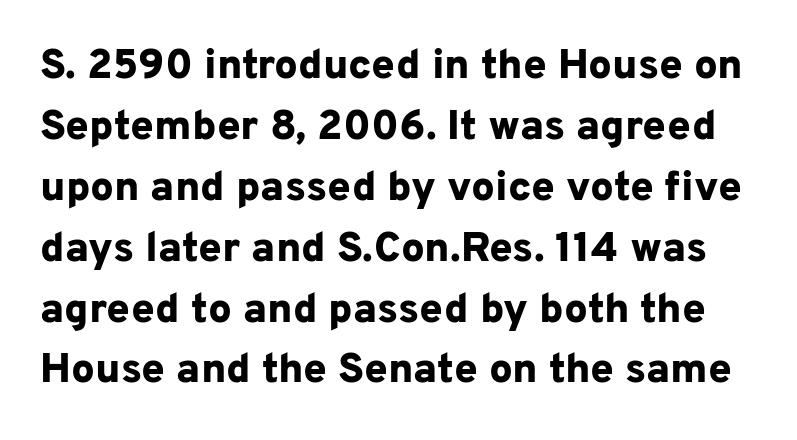
{"serif": "no", "italic": "no", "bold": "yes", "weight": "bold", "width": "normal", "stroke_contrast": "low", "x_height": "medium", "monospaced": "no", "underline": "no", "line_spacing": "normal", "line_spacing_ratio": 1.45, "letter_spacing": "normal", "letter_spacing_em": 0.0, "glyph_px": 42}
